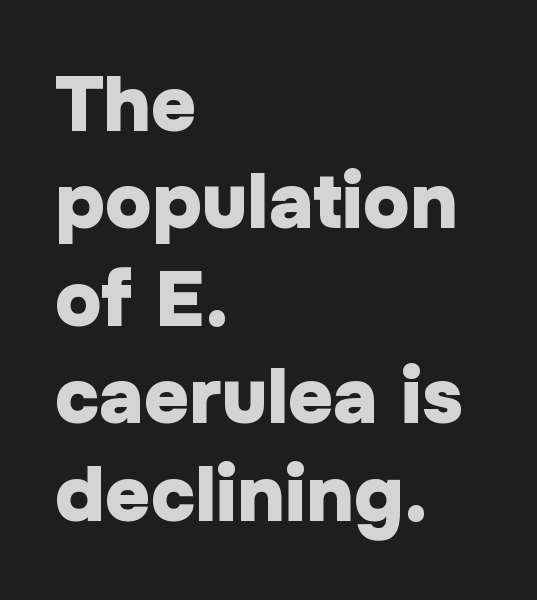
Q: Is the text bold? A: Yes.
Q: Is the text italic (slanted)? A: No, it is upright.
Q: Is the typeface a serif or a sans-serif typeface? A: Sans-serif.
Q: Is the text underlined? A: No.
Q: How is the paragraph aligned? A: Left-aligned.
Q: Is the spacing between letters normal or unusually wide? A: Normal.
Q: Is the spacing between lines tight, normal or loose? A: Normal.
Q: Width (condensed, normal, or wide)? A: Normal.
Q: Stroke contrast? A: Low.
Q: x-height? A: Medium.
Q: Monospaced? A: No.
